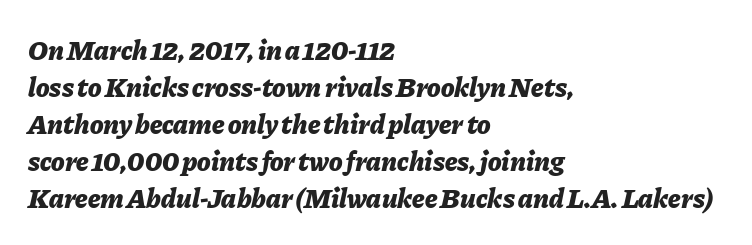
The image shows 28 px bold type, italic (leaning right); set left-aligned, normal line spacing (1.32x), normal letter spacing, not underlined; low stroke contrast and a medium x-height.
